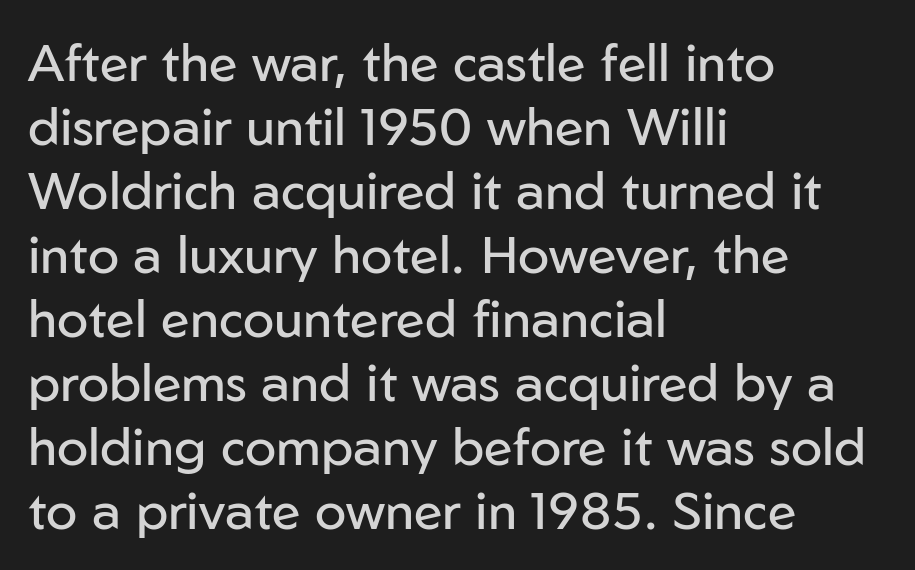
{"serif": "no", "italic": "no", "bold": "no", "weight": "regular", "width": "normal", "stroke_contrast": "low", "x_height": "medium", "monospaced": "no", "underline": "no", "align": "left", "line_spacing_ratio": 1.23, "letter_spacing": "normal", "letter_spacing_em": 0.0, "glyph_px": 52}
